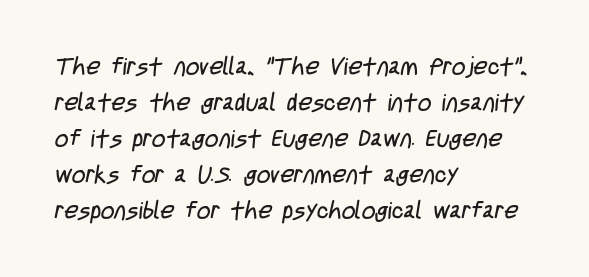
Q: Is the text bold? A: No.
Q: Is the text underlined? A: No.
Q: How is the paragraph aligned? A: Left-aligned.
Q: Is the spacing between letters normal or unusually wide? A: Normal.
Q: Is the spacing between lines tight, normal or loose? A: Normal.
